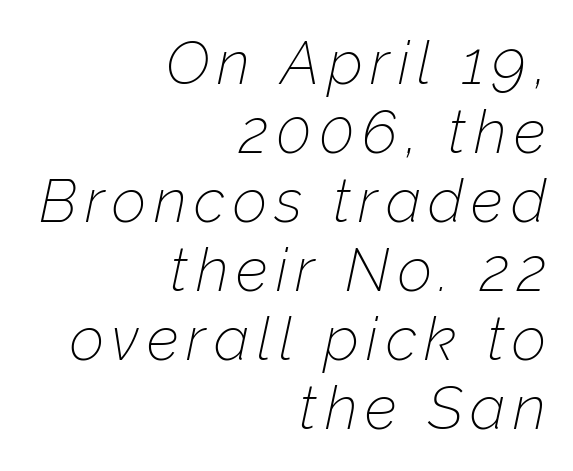
Q: Is the text bold? A: No.
Q: Is the text italic (slanted)? A: Yes, it leans right by about 12 degrees.
Q: Is the text underlined? A: No.
Q: How is the paragraph aligned? A: Right-aligned.
Q: Is the spacing between lines tight, normal or loose? A: Tight.
Q: Width (condensed, normal, or wide)? A: Normal.
Q: Stroke contrast? A: Low.
Q: x-height? A: Medium.
Q: Monospaced? A: No.
